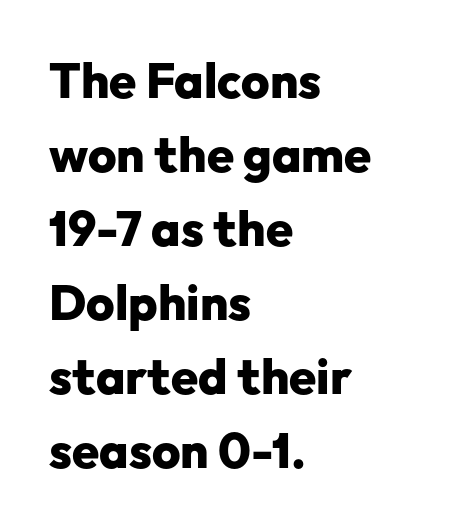
The image shows 49 px heavy sans-serif type, upright; set left-aligned, normal line spacing (1.51x), normal letter spacing, not underlined; low stroke contrast and a medium x-height.
